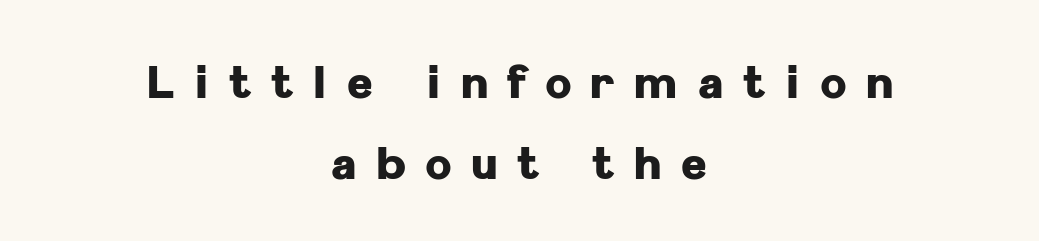
{"serif": "no", "italic": "no", "bold": "yes", "weight": "heavy", "width": "normal", "stroke_contrast": "low", "x_height": "medium", "monospaced": "no", "underline": "no", "align": "center", "line_spacing_ratio": 1.85, "letter_spacing": "wide", "letter_spacing_em": 0.45, "glyph_px": 44}
